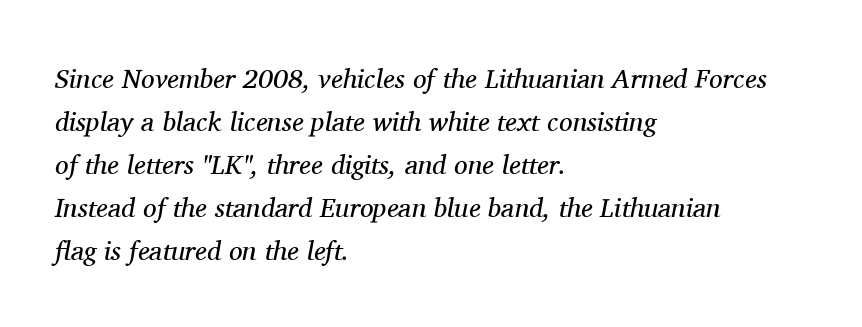
Summary of weight: not heavy and not bold. Every character sits at an angle, as italics do. Words appear dense and cohesive because spacing is normal. How would I describe the line gaps? Plain and ordinary.
